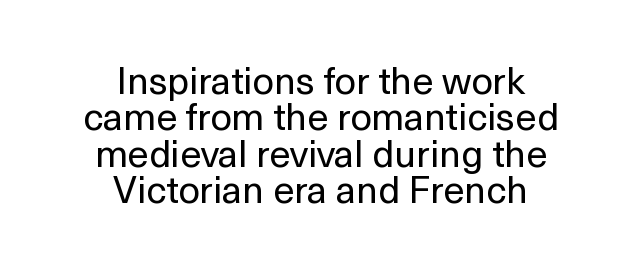
Q: Is the text bold? A: No.
Q: Is the text italic (slanted)? A: No, it is upright.
Q: Is the typeface a serif or a sans-serif typeface? A: Sans-serif.
Q: Is the text underlined? A: No.
Q: How is the paragraph aligned? A: Centered.
Q: Is the spacing between letters normal or unusually wide? A: Normal.
Q: Is the spacing between lines tight, normal or loose? A: Tight.
Q: Width (condensed, normal, or wide)? A: Normal.
Q: x-height? A: Medium.
Q: Monospaced? A: No.
